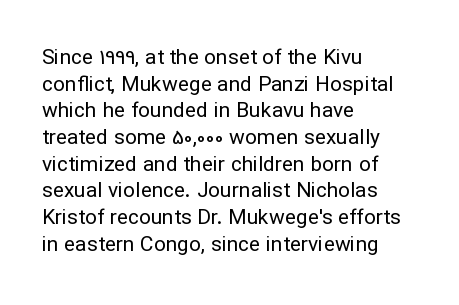
The image shows 21 px text type, upright; set left-aligned, normal line spacing (1.27x), normal letter spacing, not underlined.
